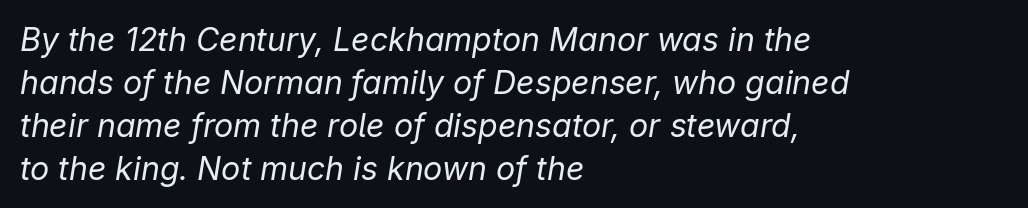
{"italic": "yes", "lean": "right", "slant_degrees": 9, "bold": "no", "weight": "regular", "width": "normal", "stroke_contrast": "low", "x_height": "medium", "monospaced": "no", "underline": "no", "align": "left", "line_spacing": "normal", "line_spacing_ratio": 1.34, "letter_spacing": "normal", "letter_spacing_em": 0.0, "glyph_px": 32}
